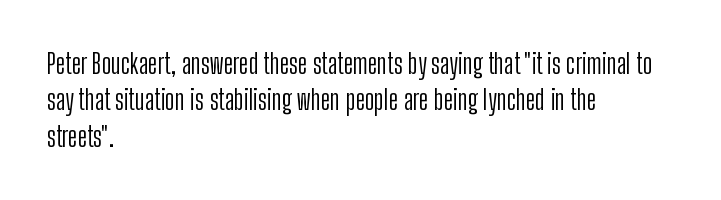
Q: Is the text bold? A: No.
Q: Is the text italic (slanted)? A: No, it is upright.
Q: Is the text underlined? A: No.
Q: How is the paragraph aligned? A: Left-aligned.
Q: Is the spacing between letters normal or unusually wide? A: Normal.
Q: Is the spacing between lines tight, normal or loose? A: Normal.
